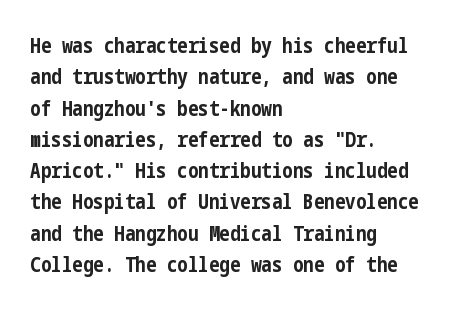
{"italic": "no", "bold": "yes", "underline": "no", "align": "left", "line_spacing": "normal", "line_spacing_ratio": 1.49, "letter_spacing": "normal", "letter_spacing_em": 0.0, "glyph_px": 21}
